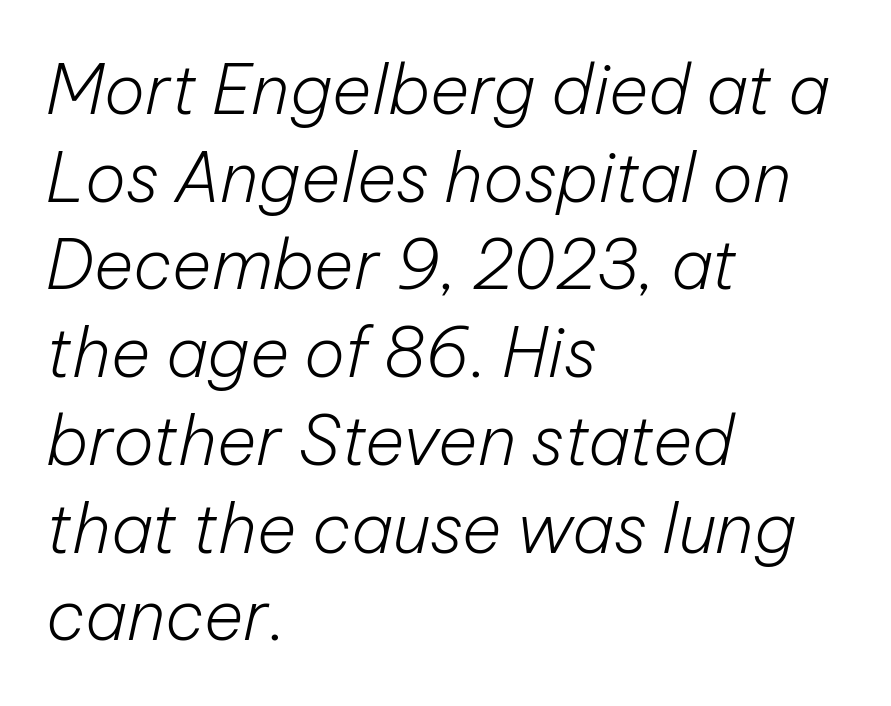
The image shows 68 px light type, italic (leaning right); set left-aligned, normal line spacing (1.29x), normal letter spacing, not underlined; low stroke contrast and a medium x-height.
